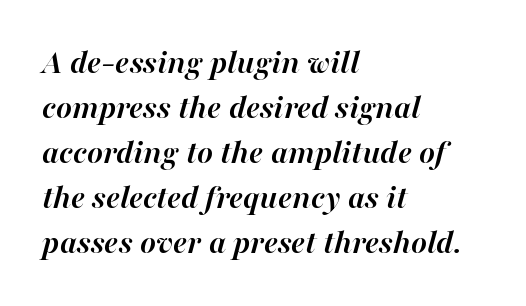
{"italic": "yes", "lean": "right", "slant_degrees": 16, "bold": "yes", "weight": "semibold", "width": "normal", "stroke_contrast": "high", "x_height": "medium", "monospaced": "no", "underline": "no", "align": "left", "line_spacing": "normal", "line_spacing_ratio": 1.32, "letter_spacing": "normal", "letter_spacing_em": 0.0, "glyph_px": 34}
